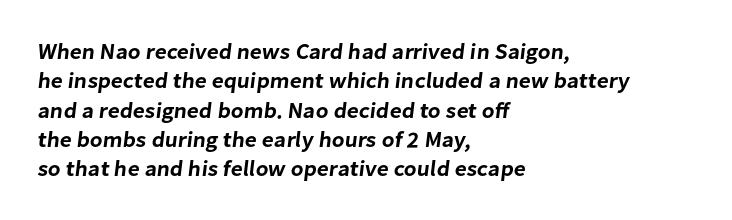
{"underline": "no", "align": "left", "line_spacing": "normal", "line_spacing_ratio": 1.33, "letter_spacing": "normal", "letter_spacing_em": 0.0, "glyph_px": 22}
